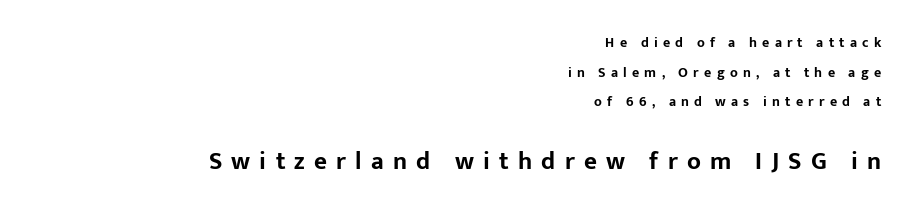
The image shows 25 px bold type, upright; set right-aligned, loose line spacing (2.12x), unusually wide letter spacing (+0.37 em), not underlined; the second (bottom) block is 1.79x larger.
